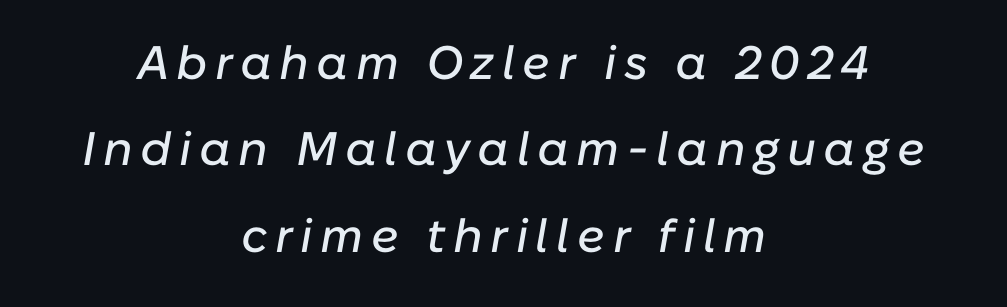
The image shows 47 px text type, italic (leaning right); set centered, line spacing 1.84x, not underlined; low stroke contrast and a medium x-height.
